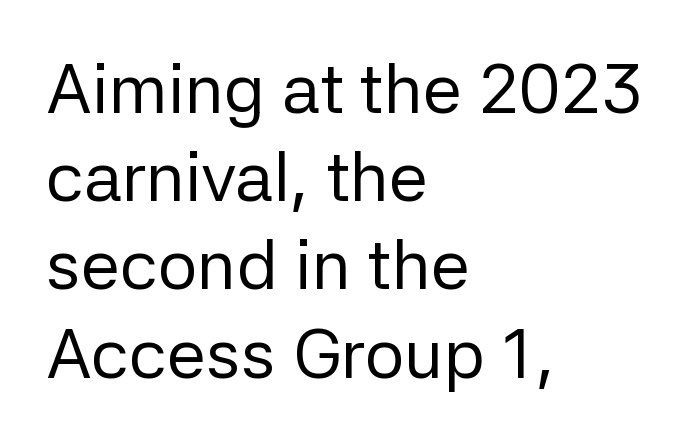
Q: Is the text bold? A: No.
Q: Is the text italic (slanted)? A: No, it is upright.
Q: Is the typeface a serif or a sans-serif typeface? A: Sans-serif.
Q: Is the text underlined? A: No.
Q: How is the paragraph aligned? A: Left-aligned.
Q: Is the spacing between letters normal or unusually wide? A: Normal.
Q: Is the spacing between lines tight, normal or loose? A: Normal.
Q: Width (condensed, normal, or wide)? A: Normal.
Q: Stroke contrast? A: Low.
Q: x-height? A: Medium.
Q: Monospaced? A: No.
